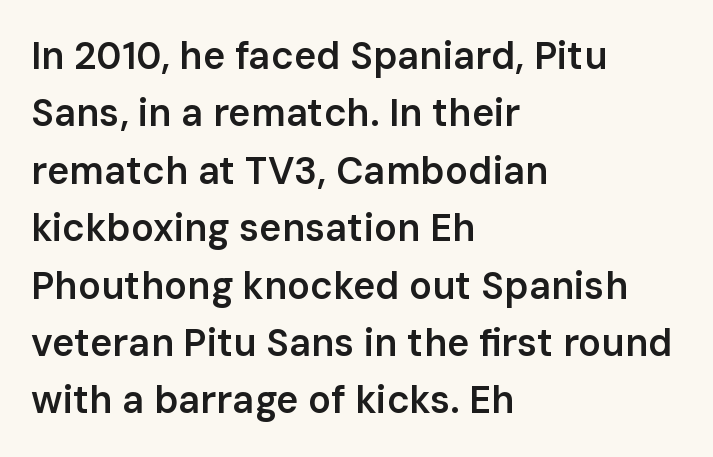
Q: Is the text bold? A: Semi-bold.
Q: Is the text italic (slanted)? A: No, it is upright.
Q: Is the typeface a serif or a sans-serif typeface? A: Sans-serif.
Q: Is the text underlined? A: No.
Q: How is the paragraph aligned? A: Left-aligned.
Q: Is the spacing between letters normal or unusually wide? A: Normal.
Q: Is the spacing between lines tight, normal or loose? A: Normal.
Q: Width (condensed, normal, or wide)? A: Normal.
Q: Stroke contrast? A: Low.
Q: x-height? A: Medium.
Q: Monospaced? A: No.
